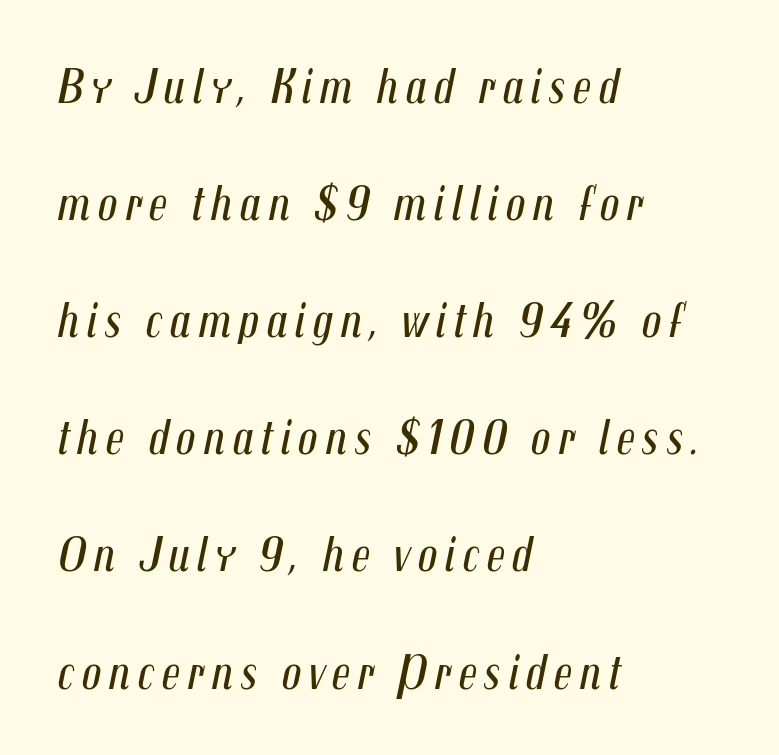
The image shows 49 px regular-weight, condensed type, italic (leaning right); set left-aligned, loose line spacing (2.39x), not underlined; medium stroke contrast and a medium x-height.
